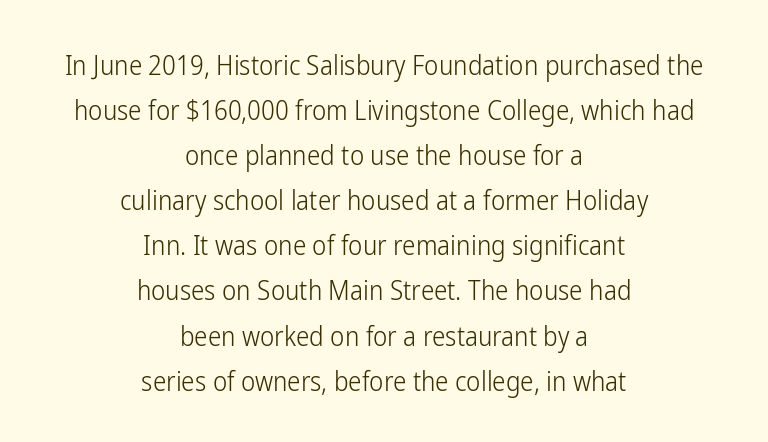
The passage shown is not bold in any degree. Interline gaps are of average width in this sample. This sample uses plain, unmodified letter spacing. This is roman type, the default non-slanted kind. Centered paragraph, ragged on both sides.
